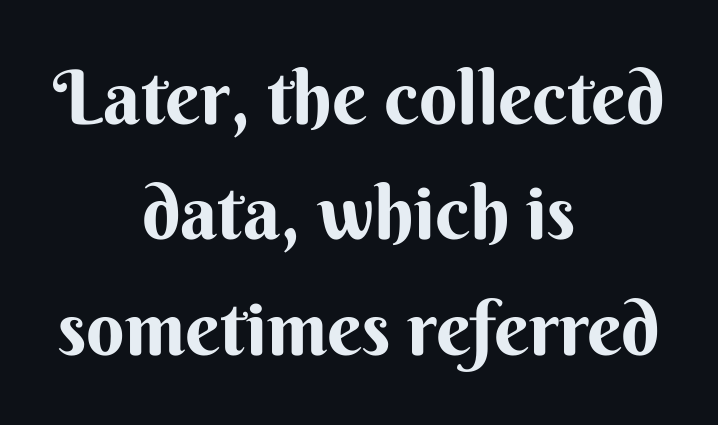
Successive baselines arrive at the customary interval. What kind of face is this? One without serifs — a sans. The passage shown is typed in a proportional face where columns would drift. The rendering positions every line midway between the sides.
